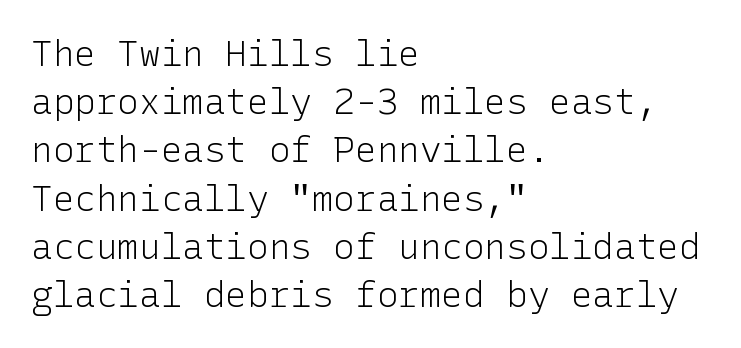
Which margin do the lines hug? The left one — the right edge is uneven. The letters sit at their default tracking, neither squeezed nor spread. The font's upright variant was chosen for this text. If you measured baseline to baseline, you'd find a middling distance. Beneath every word, the page is bare.
